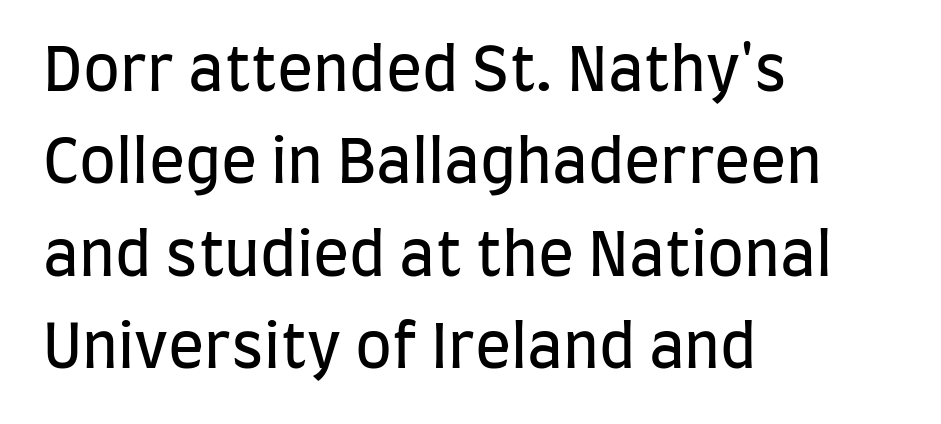
The image shows 60 px regular-weight, condensed sans-serif type, upright; set left-aligned, normal line spacing (1.54x), normal letter spacing, not underlined; low stroke contrast and a large x-height.
